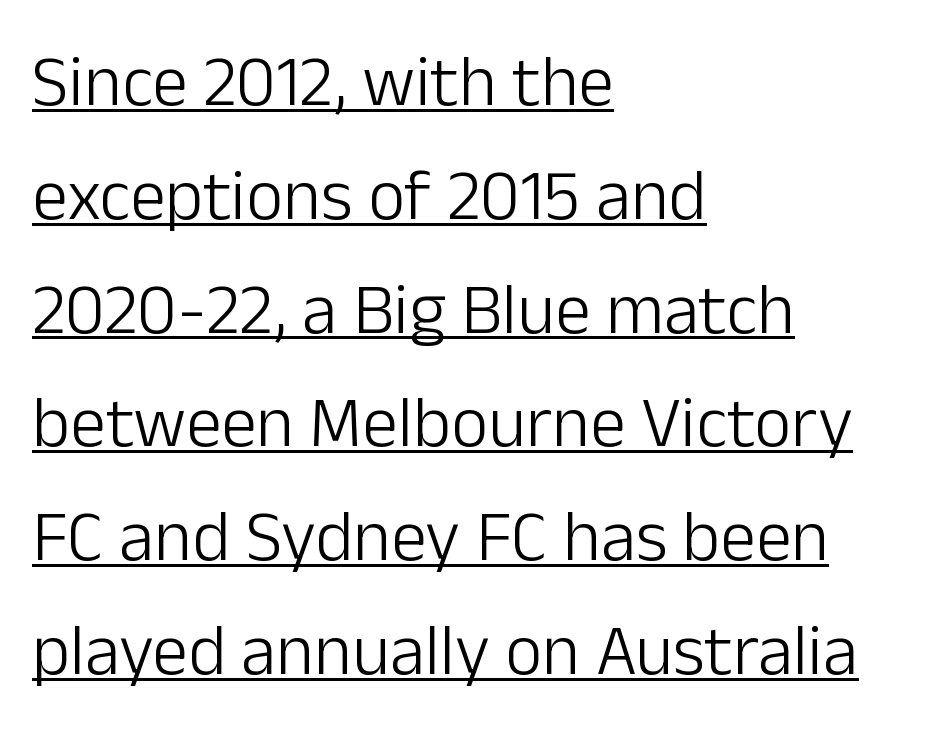
The gaps between neighbouring characters are ordinary and unremarkable. The passage shown stacks its lines at a standard gap. Varying glyph widths throughout — classic text-font behaviour. A roman cut, with each character standing at attention. The lettering is marked with a stroke running underneath it.
